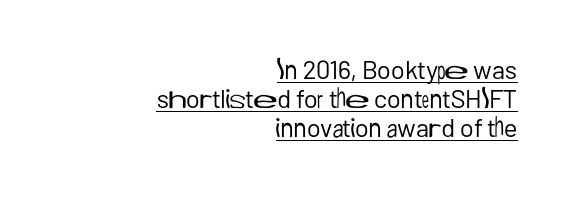
The image shows 26 px text type, upright; set right-aligned, tight line spacing (1.12x), normal letter spacing, underlined.
